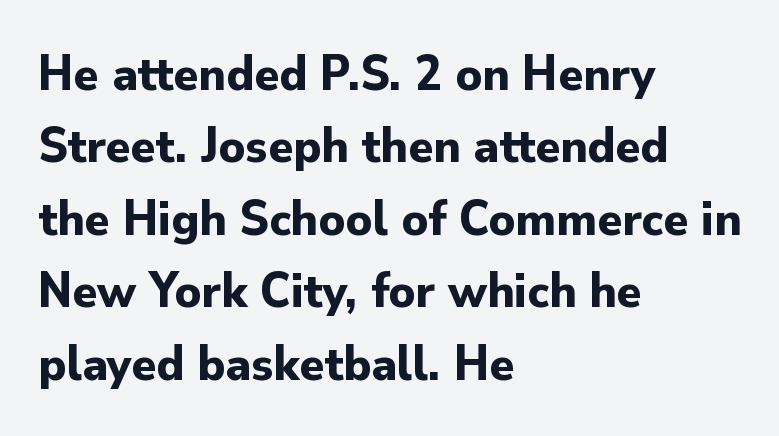
The passage shown is typeset with a sans-serif family. Normally led — the rows are evenly, conventionally spaced. Caption: standard tracking, unaltered. Which margin do the lines hug? The left one — the right edge is uneven. Note the varied advance widths — an 'i' is clearly narrower than an 'm'. Notice how thick the strokes are: this is what a full bold looks like.
